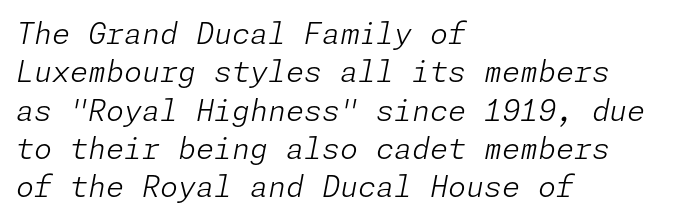
{"italic": "yes", "lean": "right", "slant_degrees": 11, "bold": "no", "weight": "light", "width": "normal", "stroke_contrast": "low", "x_height": "medium", "underline": "no", "align": "left", "line_spacing": "normal", "line_spacing_ratio": 1.32, "letter_spacing": "normal", "letter_spacing_em": 0.0, "glyph_px": 29}
